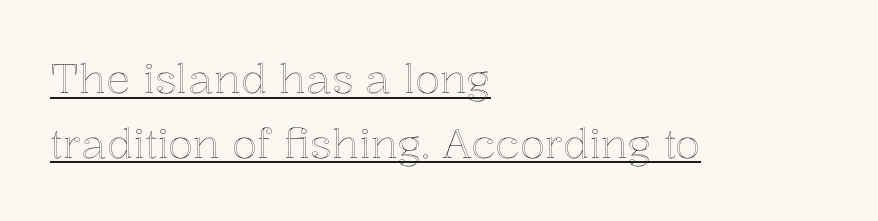
{"italic": "no", "width": "normal", "x_height": "medium", "monospaced": "no", "underline": "yes", "align": "left", "line_spacing": "normal", "line_spacing_ratio": 1.58, "letter_spacing": "normal", "letter_spacing_em": 0.0, "glyph_px": 41}
